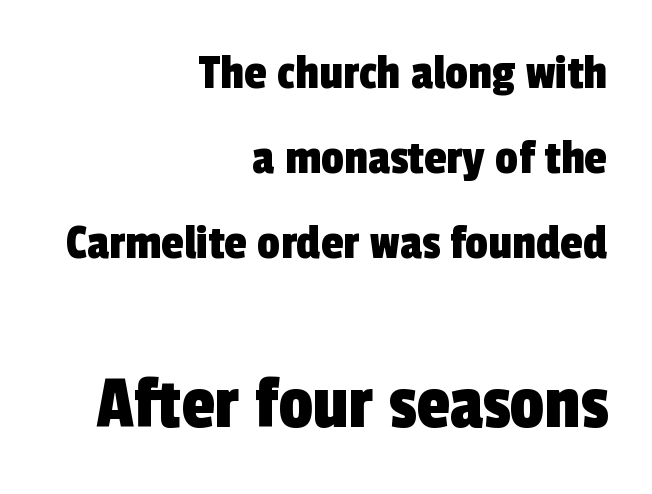
{"serif": "no", "width": "condensed", "x_height": "medium", "monospaced": "no", "underline": "no", "align": "right", "line_spacing": "normal", "line_spacing_ratio": 1.67, "letter_spacing": "normal", "letter_spacing_em": 0.0, "larger_block": "second", "size_ratio": 1.51, "glyph_px": 77}
